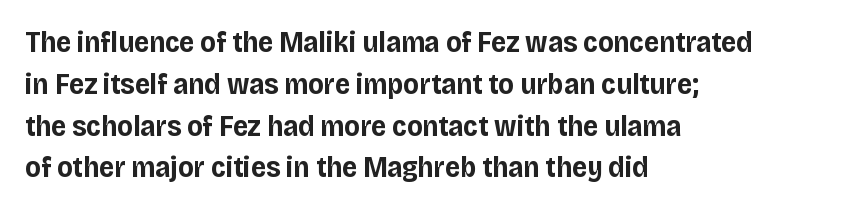
Q: Is the text bold? A: Yes.
Q: Is the text italic (slanted)? A: No, it is upright.
Q: Is the typeface a serif or a sans-serif typeface? A: Sans-serif.
Q: Is the text underlined? A: No.
Q: How is the paragraph aligned? A: Left-aligned.
Q: Is the spacing between letters normal or unusually wide? A: Normal.
Q: Is the spacing between lines tight, normal or loose? A: Normal.
Q: Width (condensed, normal, or wide)? A: Normal.
Q: Stroke contrast? A: Low.
Q: x-height? A: Large.
Q: Monospaced? A: No.
